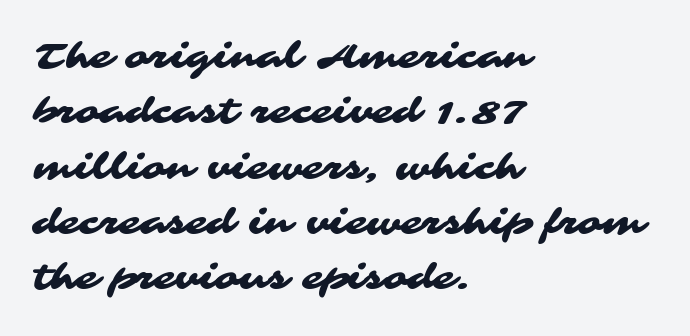
The image shows 35 px wide sans-serif type; set left-aligned, normal line spacing (1.58x), normal letter spacing, not underlined; medium stroke contrast and a medium x-height.
